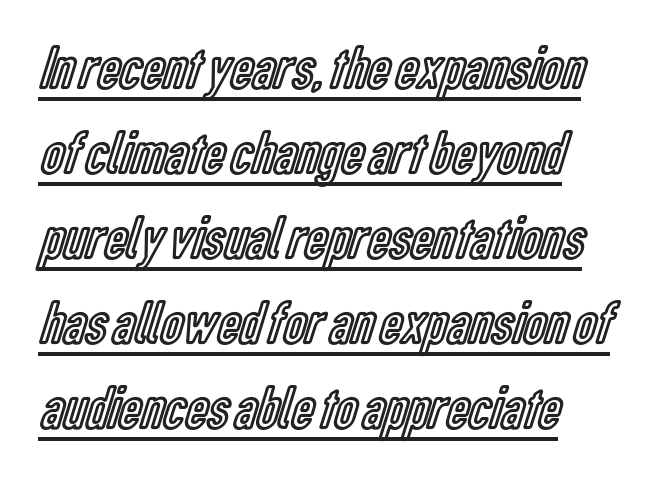
Q: Is the text italic (slanted)? A: Yes.
Q: Is the text underlined? A: Yes.
Q: How is the paragraph aligned? A: Left-aligned.
Q: Is the spacing between letters normal or unusually wide? A: Normal.
Q: Is the spacing between lines tight, normal or loose? A: Normal.
Q: Width (condensed, normal, or wide)? A: Condensed.
Q: x-height? A: Medium.
Q: Monospaced? A: No.
